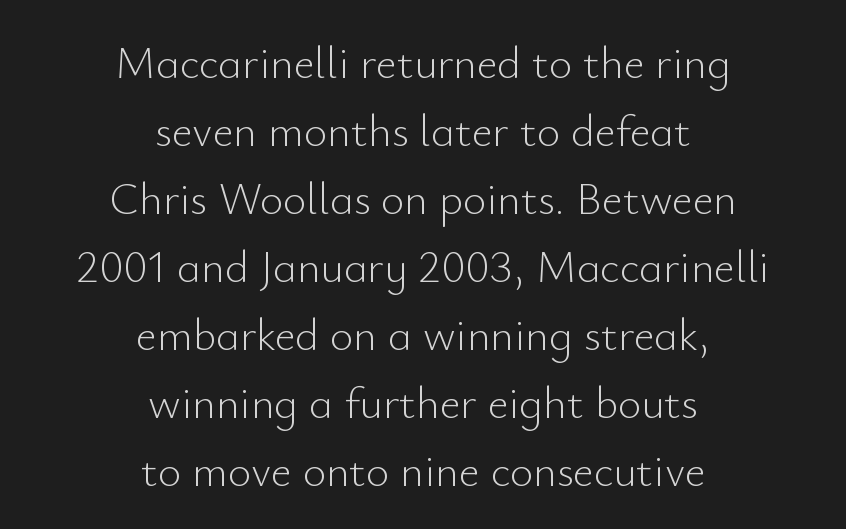
Serif or sans? Sans — the stroke terminals are bare. On a weight scale, this lands at 450 or below. Spacing verdict: proportional, widths tailored to each character. The passage shown has conventional tracking throughout.
